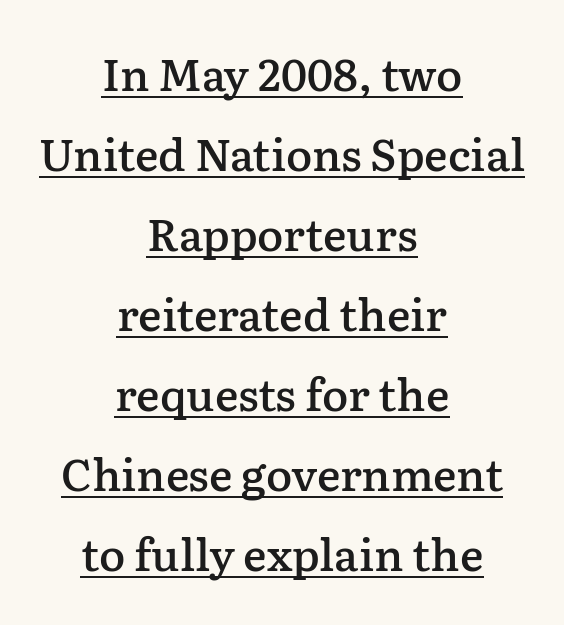
{"serif": "yes", "italic": "no", "bold": "semi", "weight": "semibold", "width": "normal", "stroke_contrast": "low", "x_height": "medium", "monospaced": "no", "underline": "yes", "align": "center", "line_spacing_ratio": 1.82, "letter_spacing": "normal", "letter_spacing_em": 0.0, "glyph_px": 44}
